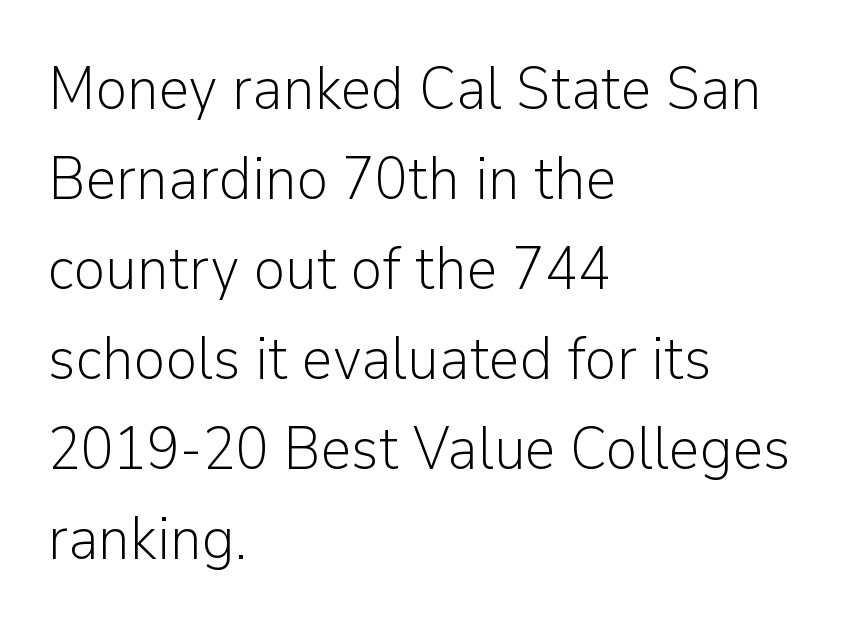
{"serif": "no", "italic": "no", "bold": "no", "weight": "light", "width": "normal", "stroke_contrast": "low", "x_height": "medium", "monospaced": "no", "underline": "no", "align": "left", "line_spacing": "normal", "line_spacing_ratio": 1.5, "letter_spacing": "normal", "letter_spacing_em": 0.0, "glyph_px": 60}
